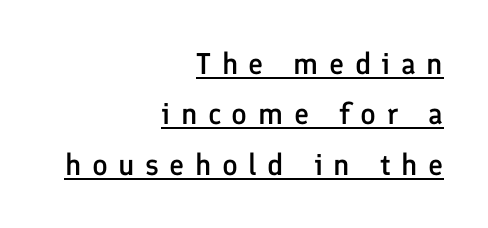
These lines are rendered in a variable-pitch font. The letters stand straight up with perfectly vertical stems. Normally led — the rows are evenly, conventionally spaced. Alignment: flush right. The rendering inserts visible extra space after every character.
